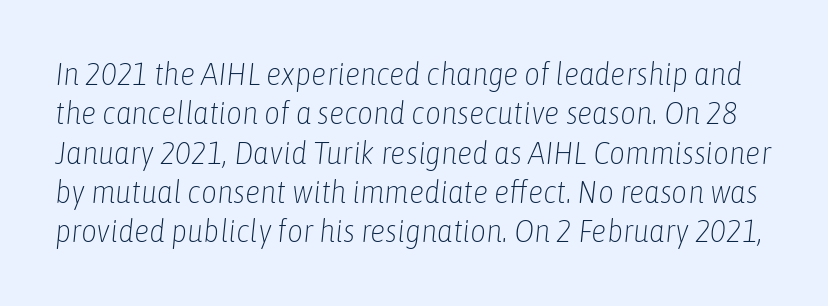
Q: Is the text bold? A: No.
Q: Is the text italic (slanted)? A: Yes, it leans right by about 6 degrees.
Q: Is the text underlined? A: No.
Q: Is the spacing between letters normal or unusually wide? A: Normal.
Q: Is the spacing between lines tight, normal or loose? A: Normal.
Q: Width (condensed, normal, or wide)? A: Condensed.
Q: Stroke contrast? A: Low.
Q: x-height? A: Medium.
Q: Monospaced? A: No.
